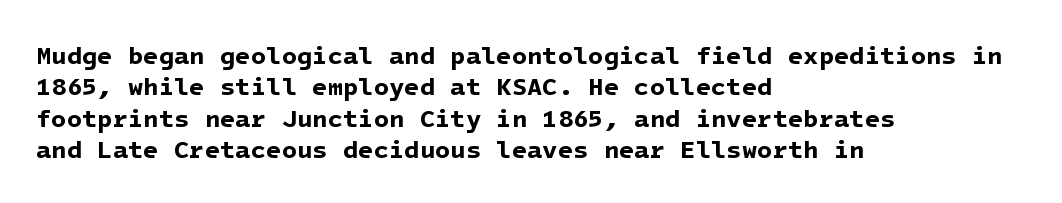
Q: Is the text bold? A: Yes.
Q: Is the text underlined? A: No.
Q: How is the paragraph aligned? A: Left-aligned.
Q: Is the spacing between letters normal or unusually wide? A: Normal.
Q: Is the spacing between lines tight, normal or loose? A: Normal.
